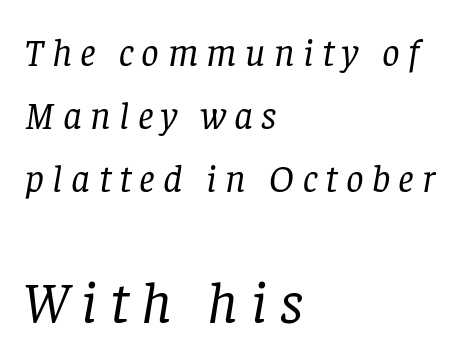
Q: Is the text bold? A: No.
Q: Is the text italic (slanted)? A: Yes, it leans right by about 8 degrees.
Q: Is the typeface a serif or a sans-serif typeface? A: Serif.
Q: Is the text underlined? A: No.
Q: How is the paragraph aligned? A: Left-aligned.
Q: Is the spacing between letters normal or unusually wide? A: Unusually wide.
Q: Is the spacing between lines tight, normal or loose? A: Normal.
Q: Which block of text is set in a larger size, the first (top) or the second (bottom)? A: The second (bottom) one.
Q: Width (condensed, normal, or wide)? A: Normal.
Q: Stroke contrast? A: Low.
Q: x-height? A: Large.
Q: Monospaced? A: No.
